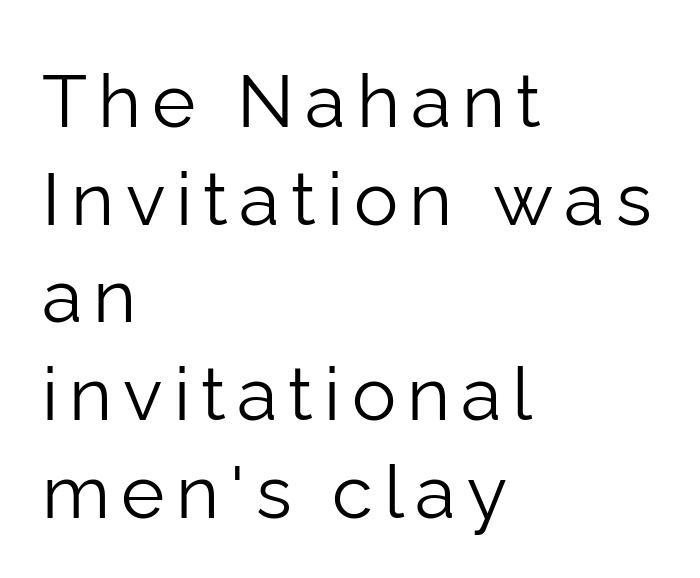
{"serif": "no", "italic": "no", "bold": "no", "weight": "light", "width": "normal", "stroke_contrast": "low", "x_height": "medium", "monospaced": "no", "underline": "no", "align": "left", "line_spacing": "normal", "line_spacing_ratio": 1.32, "glyph_px": 74}
